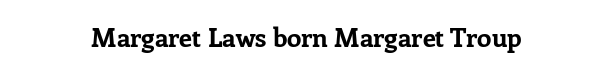
Q: Is the text bold? A: Yes.
Q: Is the text italic (slanted)? A: No, it is upright.
Q: Is the text underlined? A: No.
Q: How is the paragraph aligned? A: Centered.
Q: Is the spacing between letters normal or unusually wide? A: Normal.
